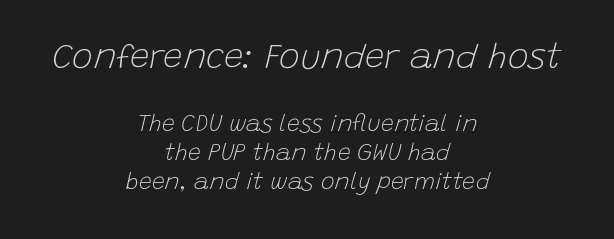
A typesetter would call this leading conventional body-copy spacing. Stroke thickness stays within the range of a standard reading face or lighter. The text carries the slant typical of an italic or oblique font. This sample is center-justified, so both line endings float freely.
